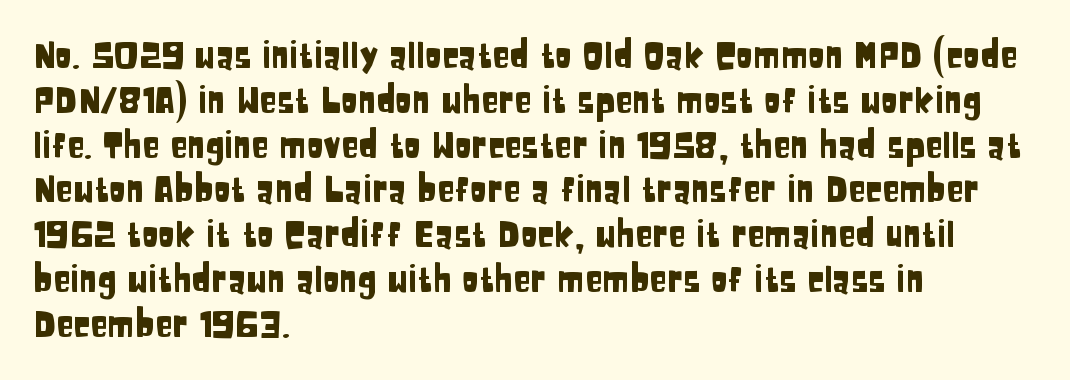
{"serif": "no", "italic": "no", "width": "condensed", "stroke_contrast": "low", "x_height": "large", "monospaced": "no", "underline": "no", "align": "left", "line_spacing": "normal", "line_spacing_ratio": 1.28, "letter_spacing": "normal", "letter_spacing_em": 0.0, "glyph_px": 35}
